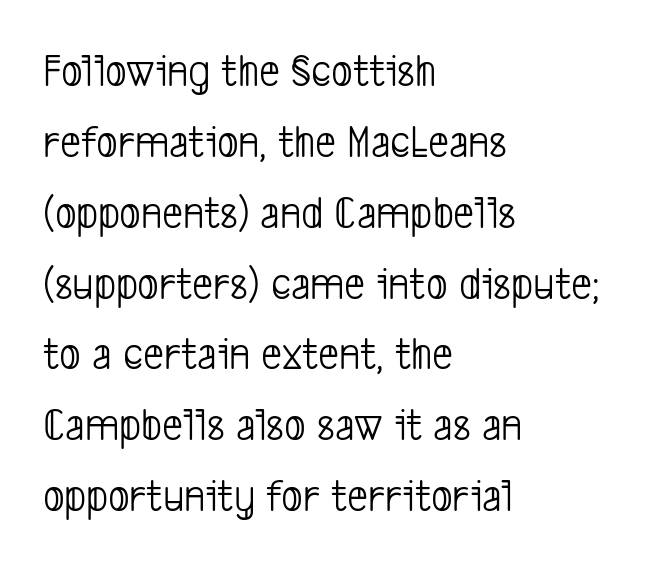
The image shows 46 px light, condensed sans-serif type; set left-aligned, normal line spacing (1.54x), normal letter spacing, not underlined; low stroke contrast and a medium x-height.
